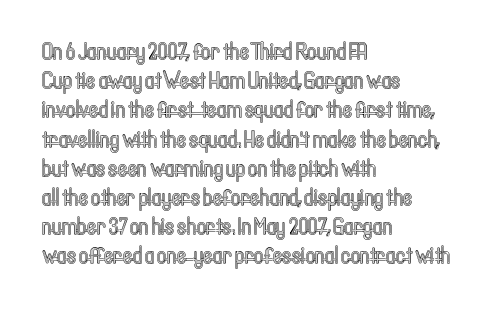
Q: Is the text italic (slanted)? A: No, it is upright.
Q: Is the text underlined? A: No.
Q: How is the paragraph aligned? A: Left-aligned.
Q: Is the spacing between letters normal or unusually wide? A: Normal.
Q: Is the spacing between lines tight, normal or loose? A: Normal.
